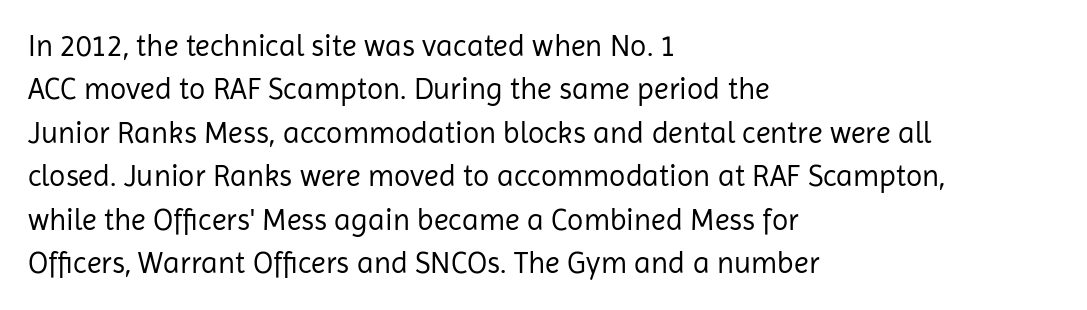
The image shows 30 px regular-weight sans-serif type, upright; set left-aligned, normal line spacing (1.45x), normal letter spacing, not underlined; low stroke contrast and a medium x-height.
